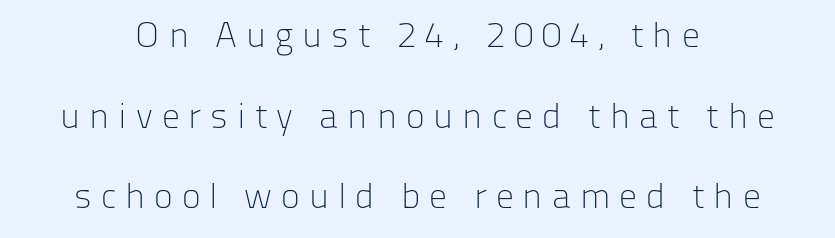
The image shows 36 px light sans-serif type, upright; set centered, loose line spacing (2.24x), unusually wide letter spacing (+0.25 em), not underlined; low stroke contrast and a medium x-height.
